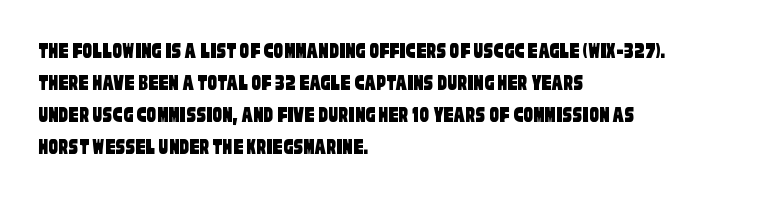
The image shows 24 px text type; set left-aligned, normal line spacing (1.33x), normal letter spacing, not underlined.
